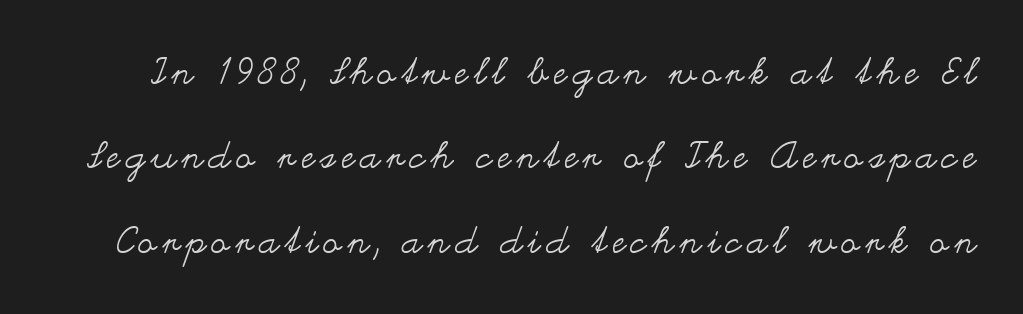
The image shows 37 px regular-weight, wide type; set loose line spacing (2.28x), not underlined; medium stroke contrast and a small x-height.
